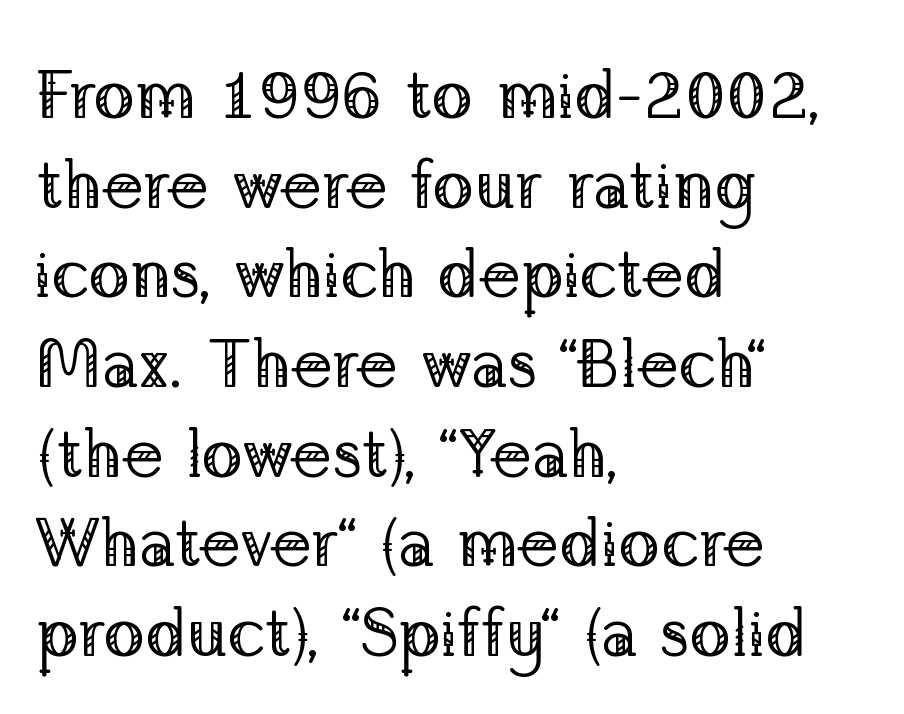
The image shows 69 px regular-weight serif type, upright; set left-aligned, normal line spacing (1.3x), normal letter spacing, not underlined; low stroke contrast and a medium x-height.
